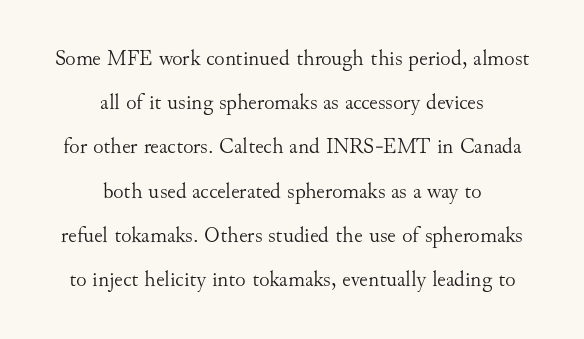
The image shows 22 px text type, upright; set centered, loose line spacing (2.01x), normal letter spacing, not underlined.
